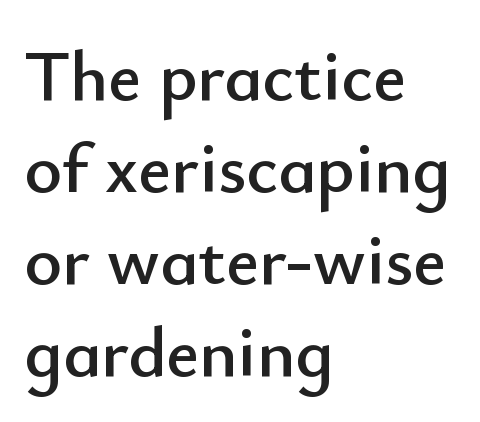
{"serif": "no", "italic": "no", "width": "normal", "stroke_contrast": "low", "x_height": "small", "monospaced": "no", "underline": "no", "align": "left", "line_spacing": "normal", "line_spacing_ratio": 1.28, "letter_spacing": "normal", "letter_spacing_em": 0.0, "glyph_px": 72}
